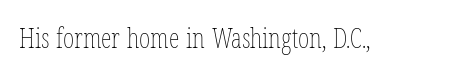
{"italic": "no", "bold": "no", "underline": "no", "letter_spacing": "normal", "letter_spacing_em": 0.0, "glyph_px": 27}
